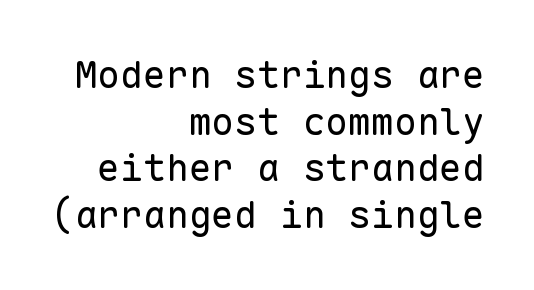
The image shows 38 px regular-weight sans-serif type, upright, monospaced; set right-aligned, line spacing 1.23x, normal letter spacing, not underlined; low stroke contrast and a medium x-height.
